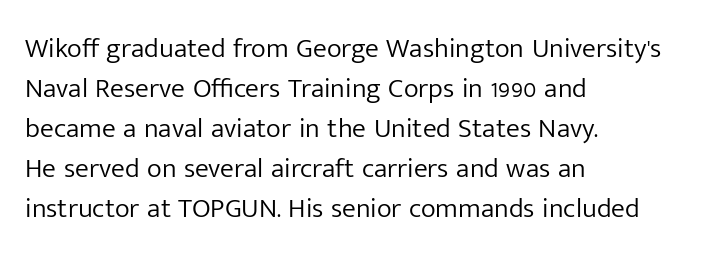
Q: Is the text bold? A: No.
Q: Is the text italic (slanted)? A: No, it is upright.
Q: Is the typeface a serif or a sans-serif typeface? A: Sans-serif.
Q: Is the text underlined? A: No.
Q: How is the paragraph aligned? A: Left-aligned.
Q: Is the spacing between letters normal or unusually wide? A: Normal.
Q: Is the spacing between lines tight, normal or loose? A: Normal.
Q: Width (condensed, normal, or wide)? A: Normal.
Q: Stroke contrast? A: Low.
Q: x-height? A: Medium.
Q: Monospaced? A: No.
